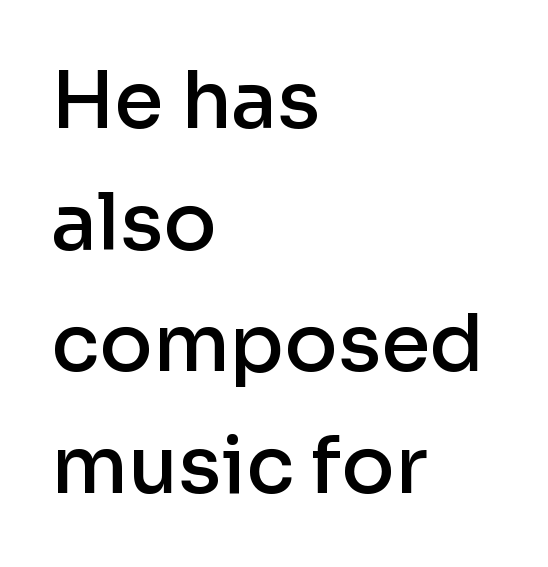
No feet cap the strokes, marking this as sans-serif type. A student would call this left alignment; a typographer would say flush left, rag right. Upright lettering throughout. Think of a printed novel: that variable character pitch is what you see here.
